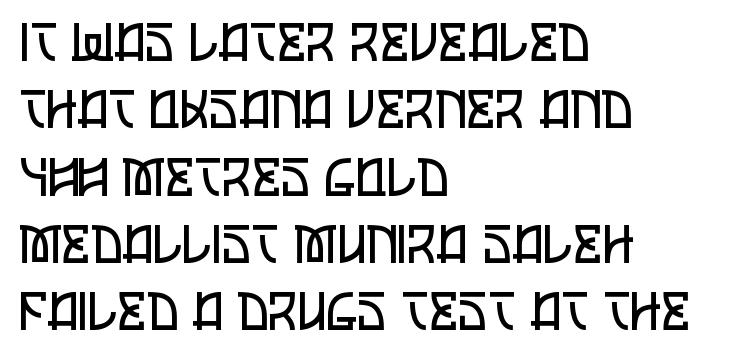
Q: Is the text bold? A: No.
Q: Is the text italic (slanted)? A: No, it is upright.
Q: Is the typeface a serif or a sans-serif typeface? A: Sans-serif.
Q: Is the text underlined? A: No.
Q: How is the paragraph aligned? A: Left-aligned.
Q: Is the spacing between letters normal or unusually wide? A: Normal.
Q: Is the spacing between lines tight, normal or loose? A: Normal.
Q: Width (condensed, normal, or wide)? A: Condensed.
Q: Stroke contrast? A: Low.
Q: x-height? A: Large.
Q: Monospaced? A: No.
